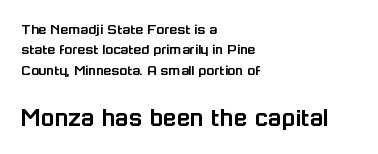
Is this a sans? Yes — the strokes have no serifs. Alignment: flush left. Character size in the trailing block exceeds that of the leading block. Compared with typical body copy, the letter spacing here is the same. Nope, not italic — everything's standing straight. Underline: absent.
